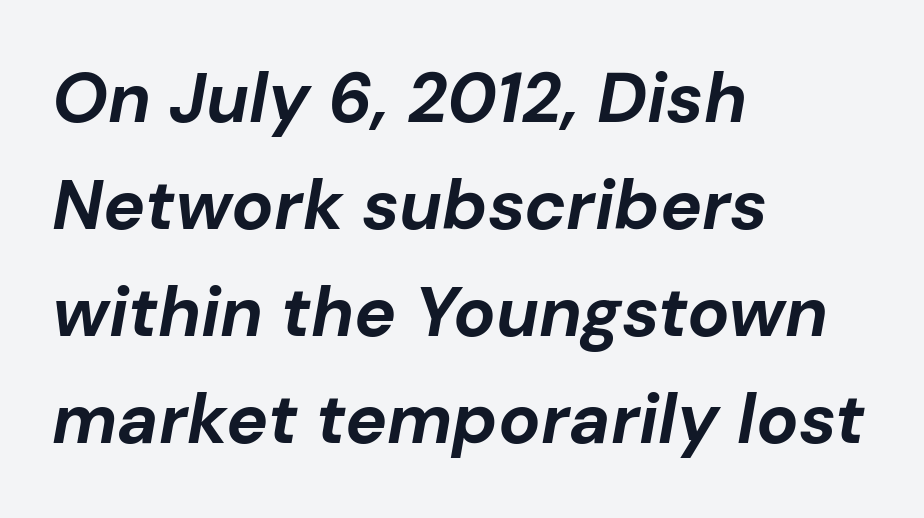
{"italic": "yes", "lean": "right", "slant_degrees": 10, "bold": "yes", "weight": "bold", "width": "normal", "stroke_contrast": "low", "x_height": "medium", "monospaced": "no", "underline": "no", "align": "left", "line_spacing": "normal", "line_spacing_ratio": 1.53, "letter_spacing": "normal", "letter_spacing_em": 0.0, "glyph_px": 70}
